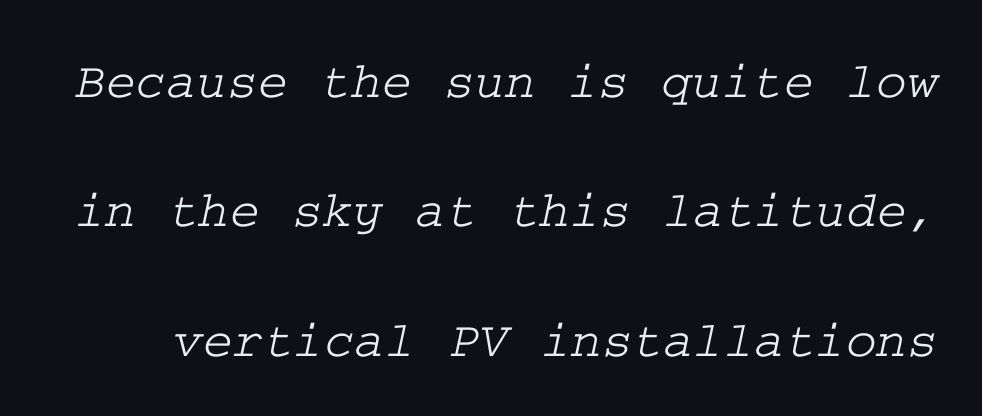
Q: Is the typeface a serif or a sans-serif typeface? A: Serif.
Q: Is the text underlined? A: No.
Q: Is the spacing between letters normal or unusually wide? A: Normal.
Q: Is the spacing between lines tight, normal or loose? A: Loose.
Q: Width (condensed, normal, or wide)? A: Wide.
Q: Stroke contrast? A: Low.
Q: x-height? A: Medium.
